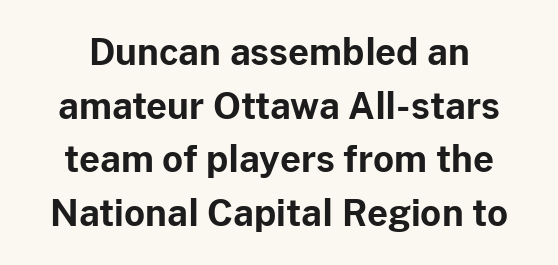
In terms of weight, the rendering is a true, heavy bold. Descenders hang freely into open space. Standard letterfit; no display-style spreading of the glyphs. Ordinary non-slanted type is in use.
